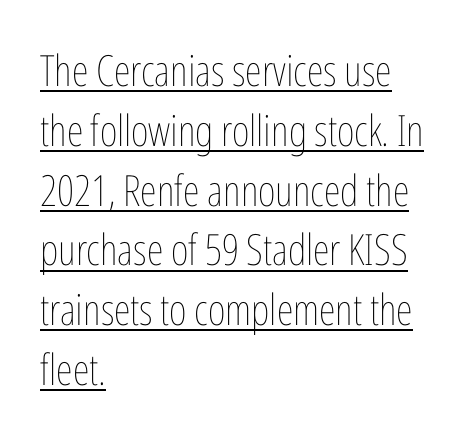
The image shows 43 px thin, condensed type, upright; set left-aligned, normal line spacing (1.39x), normal letter spacing, underlined; low stroke contrast and a medium x-height.
